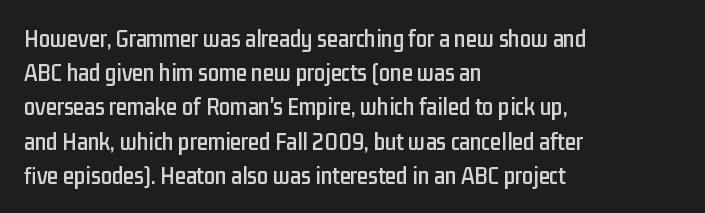
The lettering holds an erect, upright posture throughout. Nobody drew a line under any word here. This rendering uses left alignment, leaving the right contour irregular. Each new line begins a customary step beneath the previous one. Students, note that the glyphs here touch the page at normal intervals.
